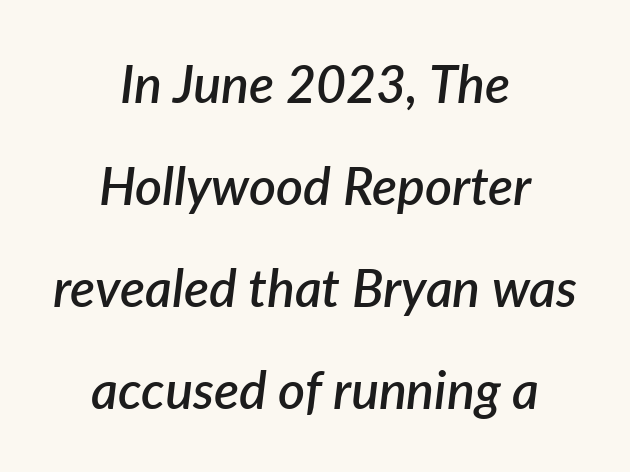
Q: Is the text bold? A: Semi-bold.
Q: Is the text italic (slanted)? A: Yes, it leans right by about 7 degrees.
Q: Is the text underlined? A: No.
Q: How is the paragraph aligned? A: Centered.
Q: Is the spacing between letters normal or unusually wide? A: Normal.
Q: Is the spacing between lines tight, normal or loose? A: Loose.
Q: Width (condensed, normal, or wide)? A: Normal.
Q: Stroke contrast? A: Low.
Q: x-height? A: Medium.
Q: Monospaced? A: No.
